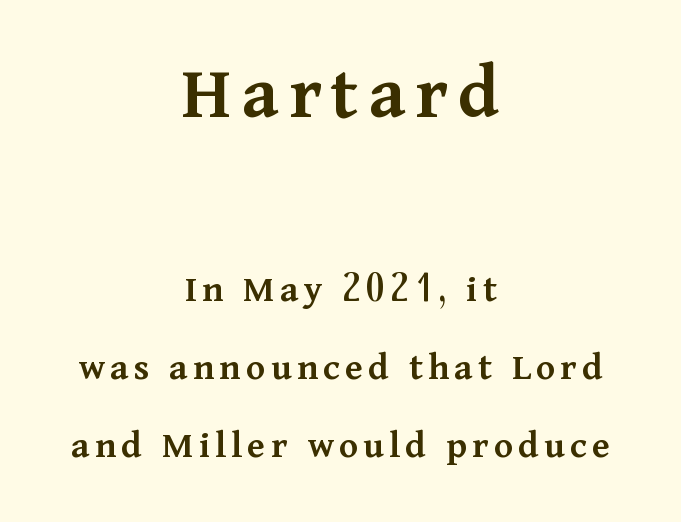
The image shows 79 px semibold serif type, upright; set centered, loose line spacing (1.94x), not underlined; the first (top) block is 1.98x larger; medium stroke contrast and a medium x-height.
